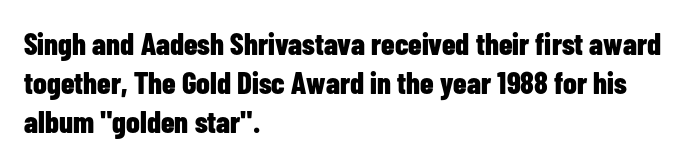
The image shows 31 px bold, condensed sans-serif type, upright; set left-aligned, normal line spacing (1.26x), normal letter spacing, not underlined; low stroke contrast and a medium x-height.
